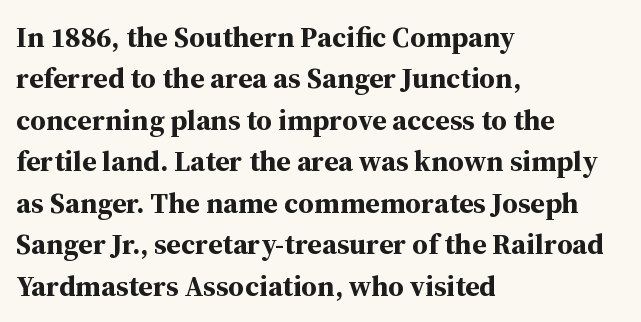
{"serif": "yes", "italic": "no", "bold": "yes", "weight": "bold", "width": "normal", "stroke_contrast": "medium", "x_height": "medium", "monospaced": "no", "underline": "no", "align": "left", "line_spacing": "normal", "line_spacing_ratio": 1.43, "letter_spacing": "normal", "letter_spacing_em": 0.0, "glyph_px": 29}
